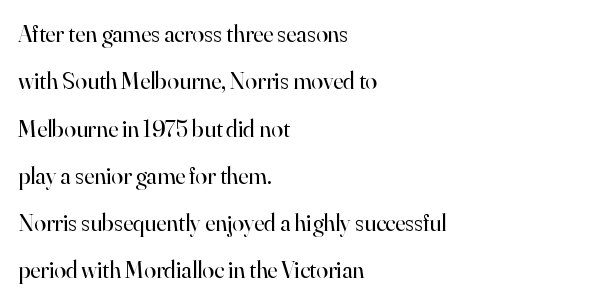
Q: Is the text bold? A: No.
Q: Is the text italic (slanted)? A: No, it is upright.
Q: Is the text underlined? A: No.
Q: How is the paragraph aligned? A: Left-aligned.
Q: Is the spacing between letters normal or unusually wide? A: Normal.
Q: Is the spacing between lines tight, normal or loose? A: Loose.
